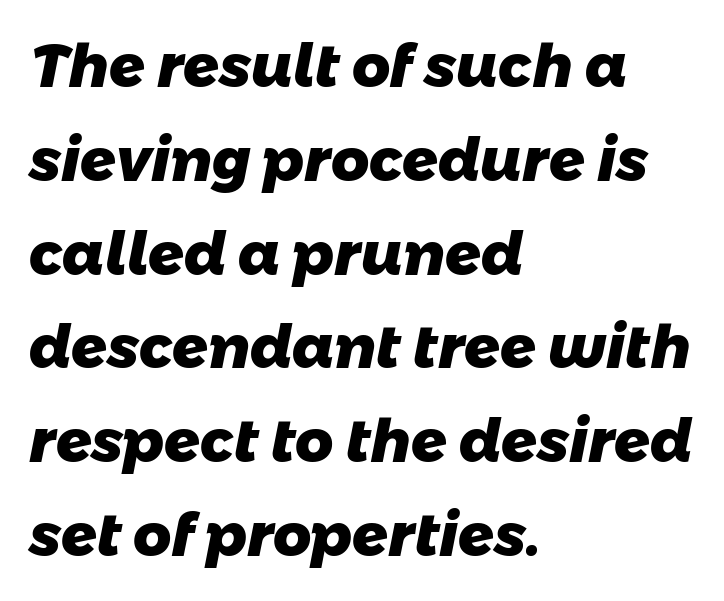
This sample uses a sans-serif face. Lines of text with bare space underneath. The passage shown stacks its lines at a standard gap. This sample has the flowing, uneven cadence of proportional lettering. Short and long lines alike share a common starting point at left.
